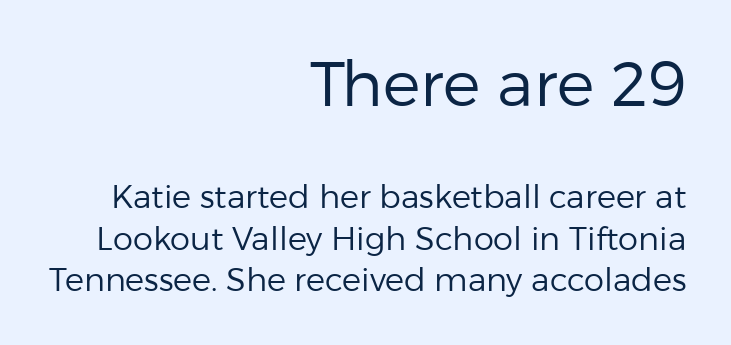
The image shows 63 px regular-weight sans-serif type, upright; set right-aligned, normal line spacing (1.3x), normal letter spacing, not underlined; the first (top) block is 1.97x larger; low stroke contrast and a medium x-height.
